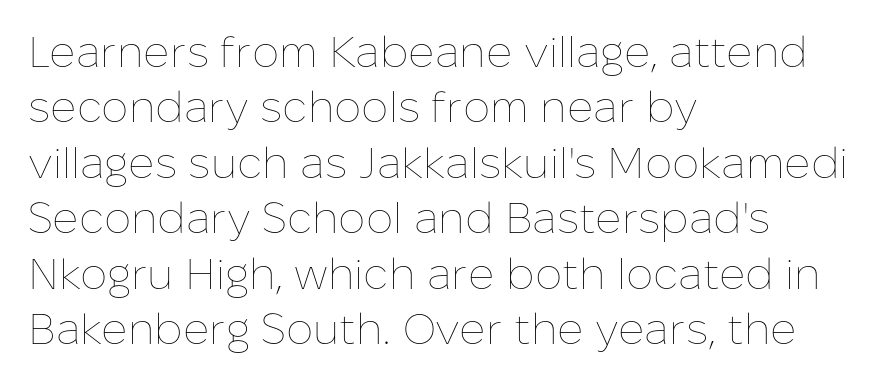
Unmarked baselines from the first word to the last. The lines sit at an ordinary, default distance from one another. Students, note that the glyphs here touch the page at normal intervals. The characters are drawn with everyday or finer stroke widths.
